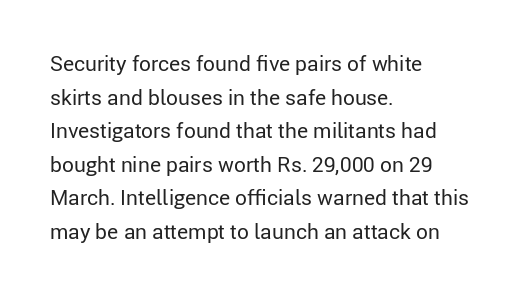
Q: Is the text bold? A: No.
Q: Is the text italic (slanted)? A: No, it is upright.
Q: Is the text underlined? A: No.
Q: How is the paragraph aligned? A: Left-aligned.
Q: Is the spacing between letters normal or unusually wide? A: Normal.
Q: Is the spacing between lines tight, normal or loose? A: Normal.
